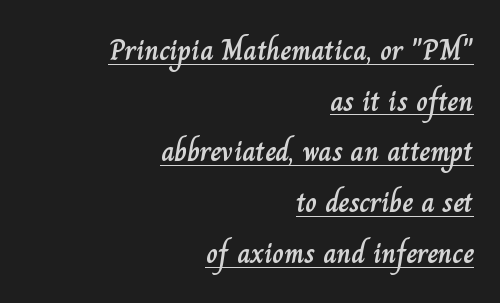
Each letter keeps its own natural width here, so spacing adapts to shape. This rendering leaves character spacing at its baseline value. The paragraph has a hard right edge and a soft left edge. Does a line run under the words? Yes, clearly.
